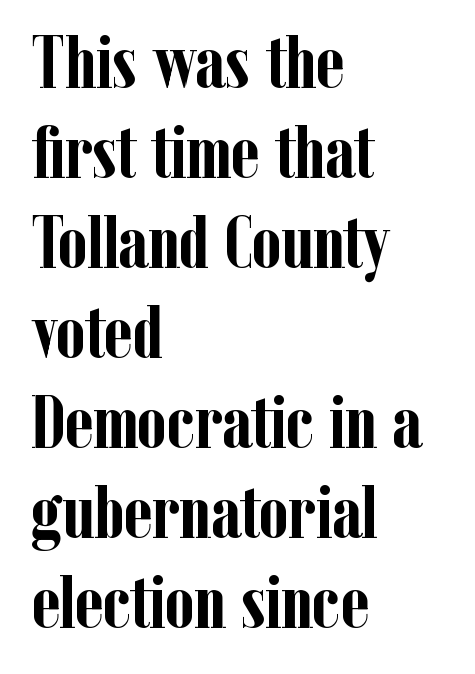
Observe the ordinary spacing: letters are neighbours, not strangers. Typographic density is high because the face is bold. Varying glyph widths throughout — classic text-font behaviour. Look at the bottom of the vertical strokes: they flare into serifs here. Every row of glyphs begins at an identical x-position on the left. The foot of each line stays bare and open.
